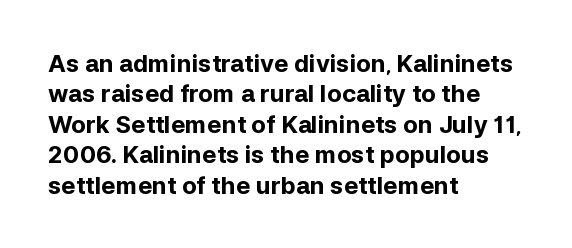
The glyphs are unaccompanied by any horizontal stroke below them. The leading is moderate, giving the passage an even texture. Left-aligned paragraph, ragged on the right. A full-strength bold gives these letters their thick strokes. This sample uses an upright cut, with every glyph sitting square on the baseline.
